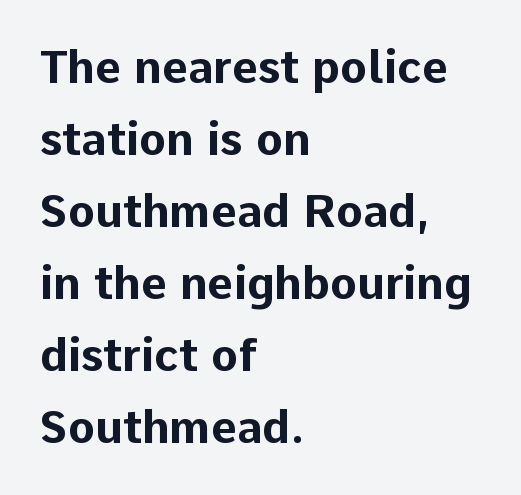
{"serif": "no", "italic": "no", "bold": "yes", "weight": "bold", "width": "normal", "stroke_contrast": "low", "x_height": "medium", "monospaced": "no", "underline": "no", "align": "left", "line_spacing": "normal", "line_spacing_ratio": 1.6, "letter_spacing": "normal", "letter_spacing_em": 0.0, "glyph_px": 45}
